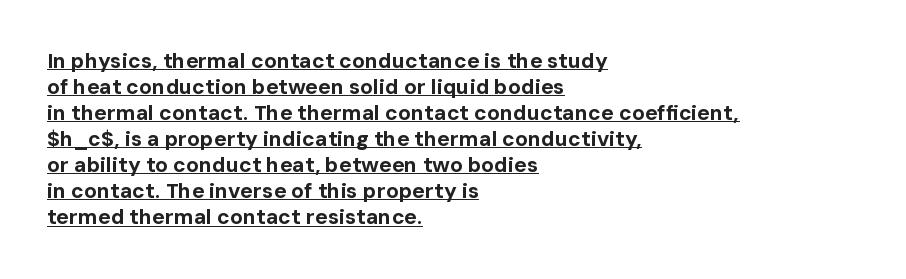
{"italic": "no", "bold": "yes", "underline": "yes", "align": "left", "line_spacing_ratio": 1.24, "letter_spacing": "normal", "letter_spacing_em": 0.0, "glyph_px": 21}
